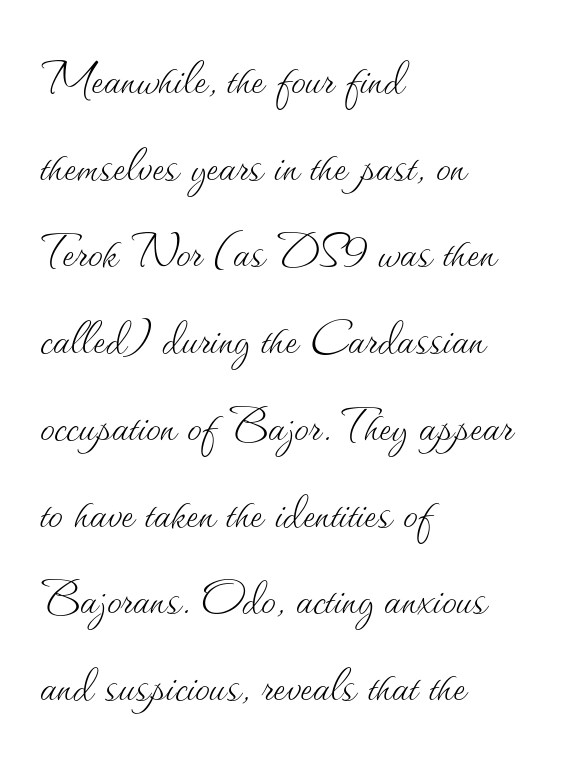
The image shows 59 px thin type; set left-aligned, normal line spacing (1.47x), normal letter spacing, not underlined; medium stroke contrast and a small x-height.
